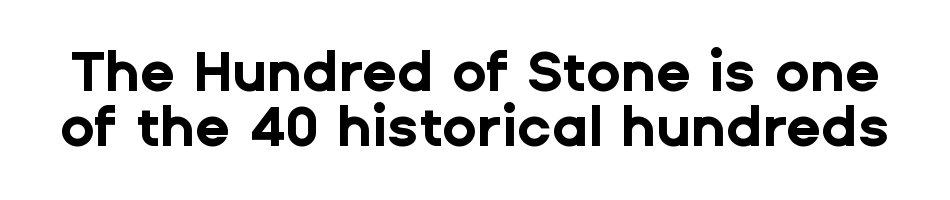
{"serif": "no", "italic": "no", "bold": "yes", "weight": "bold", "width": "normal", "stroke_contrast": "low", "x_height": "medium", "monospaced": "no", "underline": "no", "line_spacing": "tight", "line_spacing_ratio": 0.96, "letter_spacing": "normal", "letter_spacing_em": 0.0, "glyph_px": 57}
